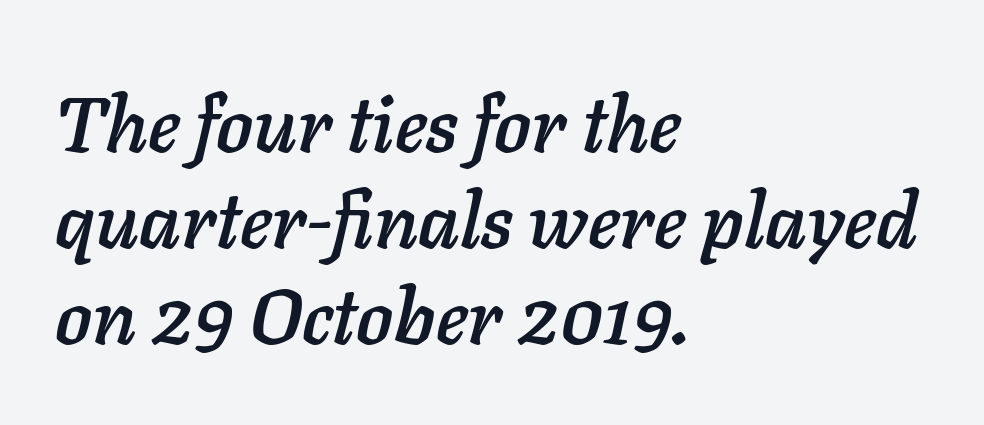
Q: Is the text italic (slanted)? A: Yes, it leans right by about 11 degrees.
Q: Is the text underlined? A: No.
Q: How is the paragraph aligned? A: Left-aligned.
Q: Is the spacing between letters normal or unusually wide? A: Normal.
Q: Is the spacing between lines tight, normal or loose? A: Normal.
Q: Width (condensed, normal, or wide)? A: Normal.
Q: Stroke contrast? A: Low.
Q: x-height? A: Medium.
Q: Monospaced? A: No.
